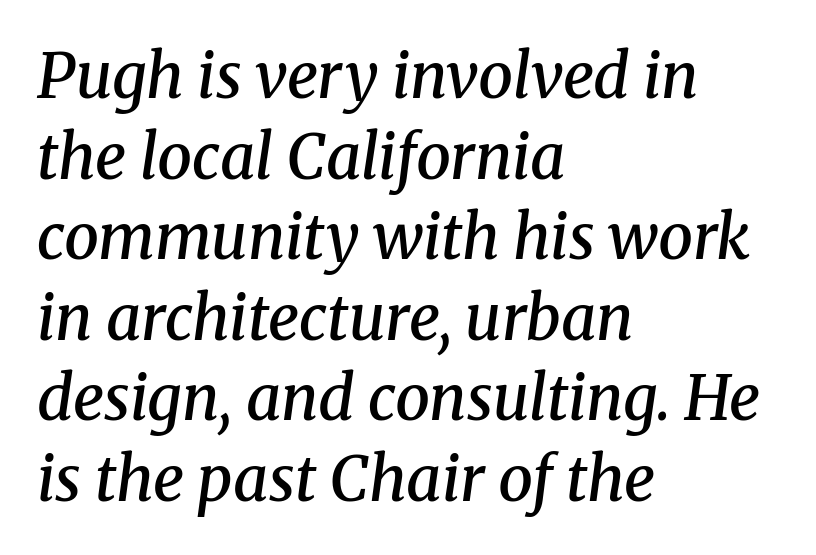
The image shows 62 px semibold serif type, italic (leaning right); set left-aligned, normal line spacing (1.3x), normal letter spacing, not underlined; medium stroke contrast and a medium x-height.
